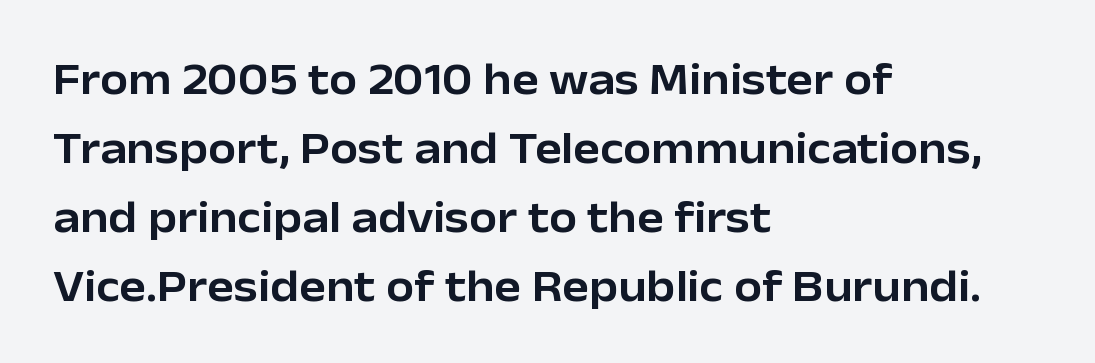
The image shows 45 px sans-serif type, upright; set left-aligned, normal line spacing (1.53x), normal letter spacing, not underlined; low stroke contrast and a medium x-height.
